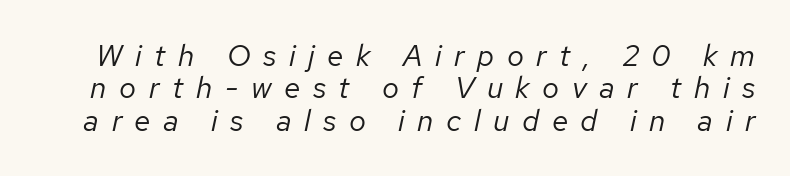
Q: Is the text bold? A: No.
Q: Is the text italic (slanted)? A: Yes, it leans right by about 12 degrees.
Q: Is the text underlined? A: No.
Q: Is the spacing between letters normal or unusually wide? A: Unusually wide.
Q: Is the spacing between lines tight, normal or loose? A: Tight.
Q: Width (condensed, normal, or wide)? A: Normal.
Q: Stroke contrast? A: Low.
Q: x-height? A: Medium.
Q: Monospaced? A: No.
